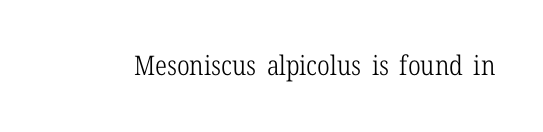
{"italic": "no", "bold": "no", "underline": "no", "letter_spacing": "normal", "letter_spacing_em": 0.0, "glyph_px": 27}
